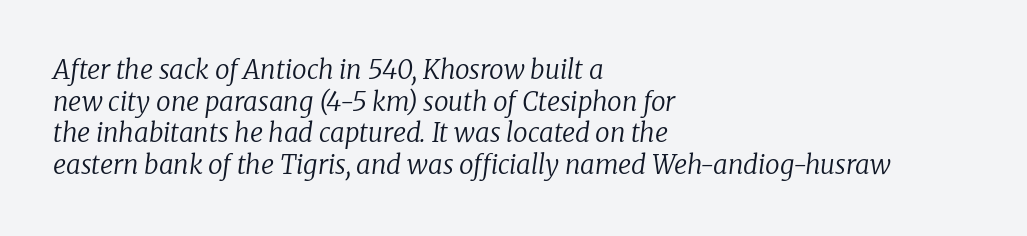
The image shows 26 px text type, italic (leaning right); set left-aligned, line spacing 1.22x, normal letter spacing, not underlined.
